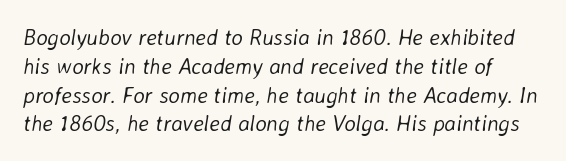
{"italic": "yes", "lean": "right", "slant_degrees": 8, "bold": "no", "underline": "no", "line_spacing": "normal", "line_spacing_ratio": 1.31, "letter_spacing": "normal", "letter_spacing_em": 0.0, "glyph_px": 22}
